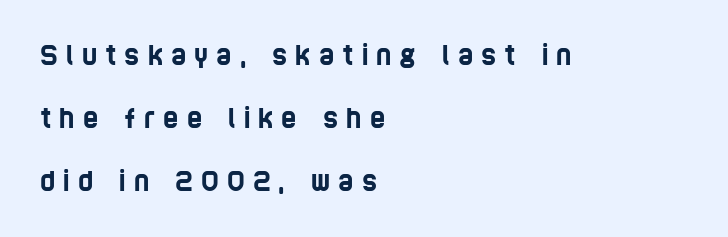
{"underline": "no", "align": "left", "line_spacing": "loose", "line_spacing_ratio": 2.42, "letter_spacing": "wide", "letter_spacing_em": 0.31, "glyph_px": 26}
